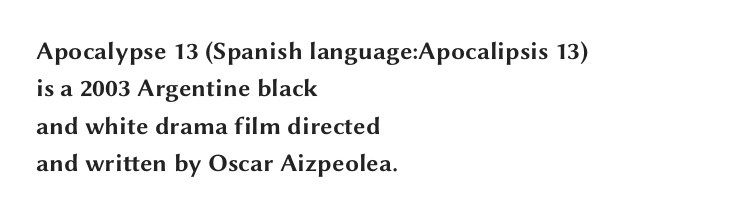
Q: Is the text bold? A: Yes.
Q: Is the text italic (slanted)? A: No, it is upright.
Q: Is the text underlined? A: No.
Q: How is the paragraph aligned? A: Left-aligned.
Q: Is the spacing between letters normal or unusually wide? A: Normal.
Q: Is the spacing between lines tight, normal or loose? A: Normal.
